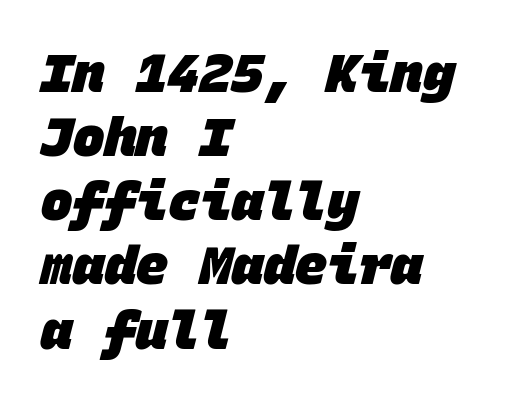
The image shows 53 px heavy sans-serif type, monospaced; set left-aligned, line spacing 1.21x, normal letter spacing, not underlined; low stroke contrast and a large x-height.
